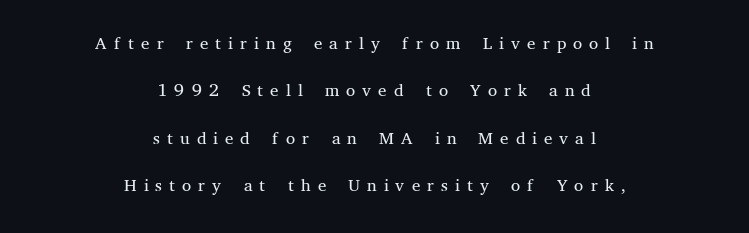
Q: Is the text bold? A: No.
Q: Is the text italic (slanted)? A: No, it is upright.
Q: Is the text underlined? A: No.
Q: How is the paragraph aligned? A: Centered.
Q: Is the spacing between letters normal or unusually wide? A: Unusually wide.
